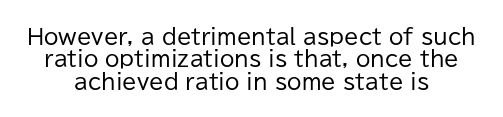
In terms of posture, this sample is upright. No chunkiness to these letters — they're not bold. The typesetter chose a symmetrical, centered arrangement here. The gap between lines stays unmarked. The letterforms sit shoulder to shoulder at normal distance. The designer dialed line spacing down below the default.
